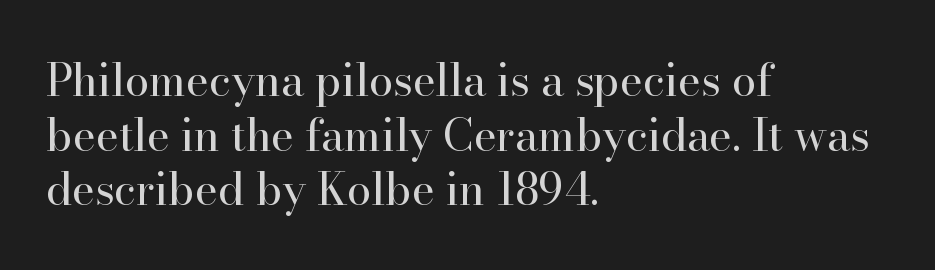
Typeset ragged right — the left edge is the straight one. The letters stand upright; this is a roman face. Observe the ordinary spacing: letters are neighbours, not strangers. Rule under the text: the space is simply empty. Varying glyph widths throughout — classic text-font behaviour.
